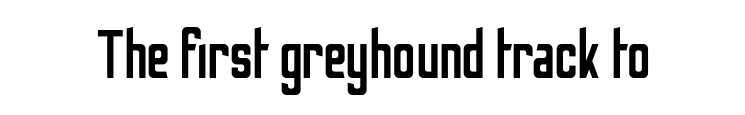
{"serif": "no", "italic": "no", "bold": "no", "weight": "regular", "width": "condensed", "stroke_contrast": "low", "x_height": "medium", "monospaced": "no", "underline": "no", "letter_spacing": "normal", "letter_spacing_em": 0.0, "glyph_px": 67}
